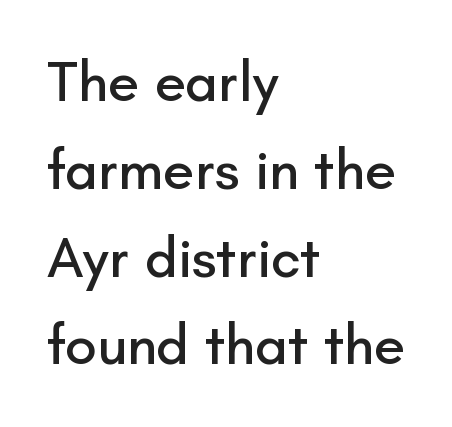
{"serif": "no", "italic": "no", "width": "normal", "stroke_contrast": "low", "x_height": "small", "monospaced": "no", "underline": "no", "align": "left", "line_spacing": "normal", "line_spacing_ratio": 1.54, "letter_spacing": "normal", "letter_spacing_em": 0.0, "glyph_px": 57}
